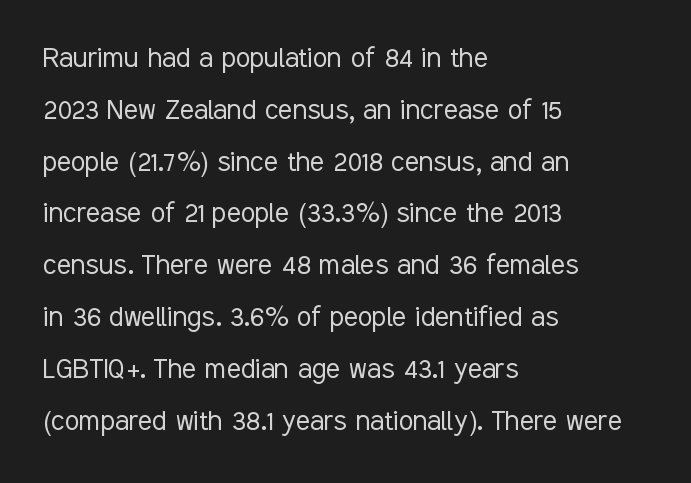
{"serif": "no", "italic": "no", "bold": "no", "weight": "light", "width": "condensed", "stroke_contrast": "low", "x_height": "medium", "monospaced": "no", "underline": "no", "align": "left", "line_spacing": "normal", "line_spacing_ratio": 1.57, "letter_spacing": "normal", "letter_spacing_em": 0.0, "glyph_px": 33}
